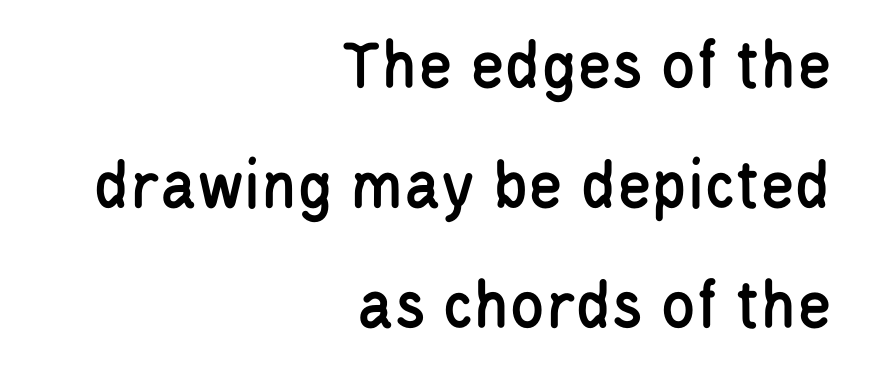
The image shows 71 px condensed sans-serif type, upright; set right-aligned, normal line spacing (1.69x), normal letter spacing, not underlined; low stroke contrast and a large x-height.
